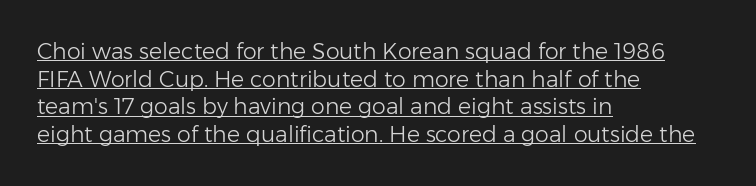
{"italic": "no", "bold": "no", "underline": "yes", "align": "left", "line_spacing": "normal", "line_spacing_ratio": 1.26, "letter_spacing": "normal", "letter_spacing_em": 0.0, "glyph_px": 22}
